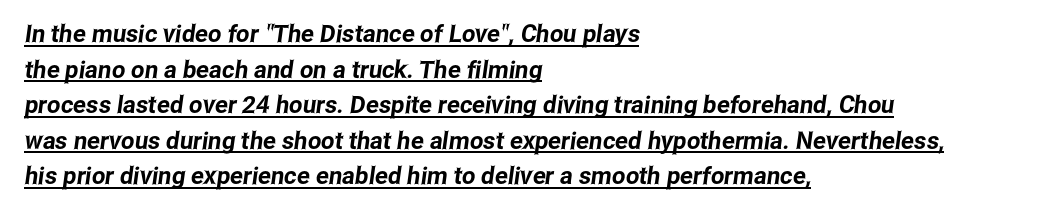
The horizontal fit of the characters is conventional and even. Does the copy run flush right? No — it runs flush left. The rendering uses the underline text-decoration. Vertically, the passage feels balanced, rows spaced as you'd expect.
